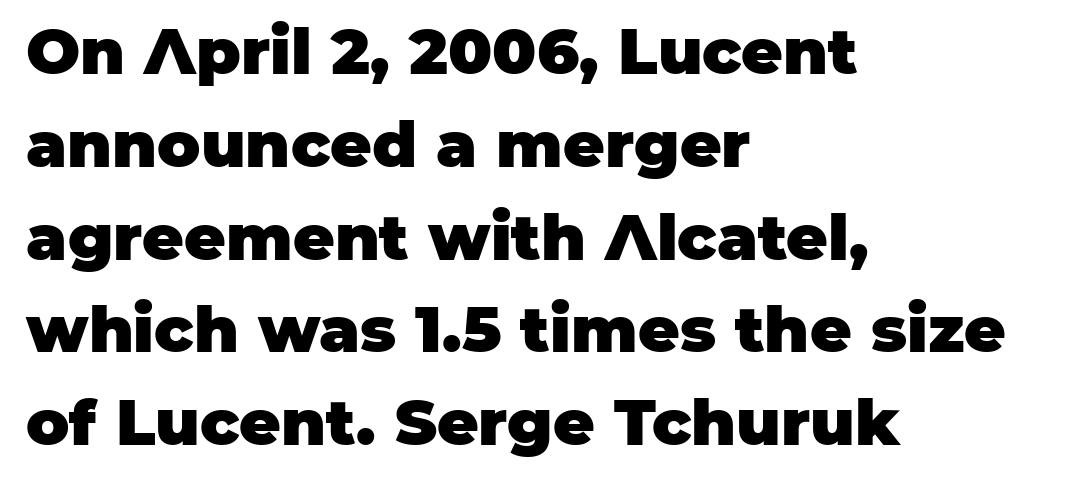
The lines in this sample share a left origin and differ only in where they stop. Each new line begins a customary step beneath the previous one. This is roman type, the default non-slanted kind. The letters advance in unequal steps, a hallmark of proportional type. The typeface chosen for these lines omits serifs.
